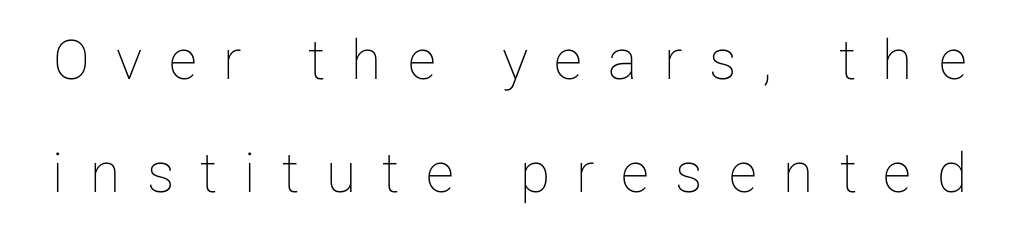
This sample has the flowing, uneven cadence of proportional lettering. This is roman type, the default non-slanted kind. Regarding leading, the lines here are spaced well apart. Students, note that the glyphs here are deliberately spaced far apart. Any mark beneath the type? The region is blank.
